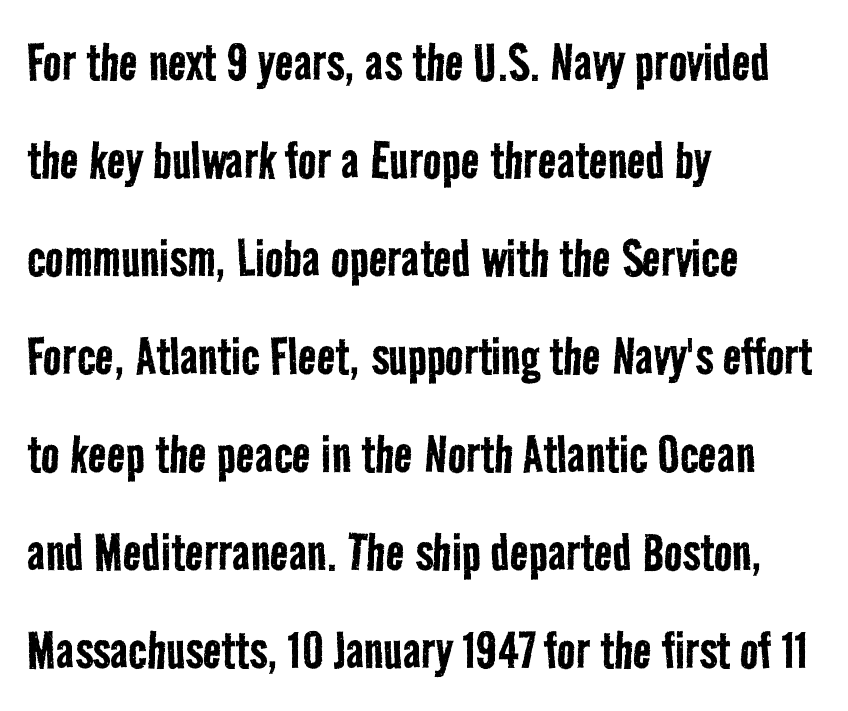
{"serif": "no", "bold": "no", "weight": "regular", "width": "condensed", "stroke_contrast": "low", "x_height": "medium", "monospaced": "no", "underline": "no", "align": "left", "line_spacing": "normal", "line_spacing_ratio": 1.58, "letter_spacing": "normal", "letter_spacing_em": 0.0, "glyph_px": 62}
